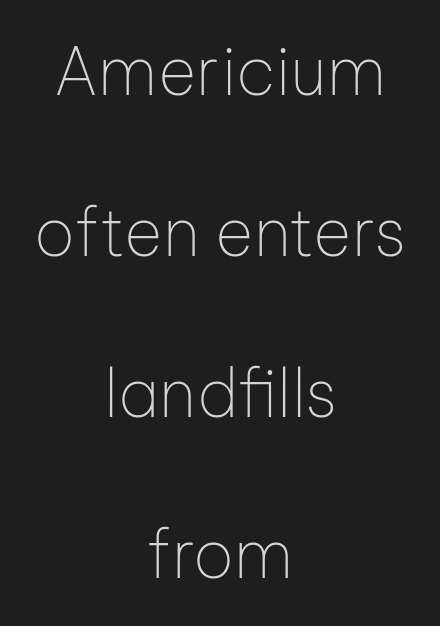
The string is rendered with underlining switched off. This block would shrink considerably if given ordinary leading; it's expanded now. Each word holds together tightly as a unit, with standard inter-letter gaps. Which margin do the lines hug? Neither — every line sits in the middle. The cut favours lightness, reaching ordinary text weight at its darkest.
